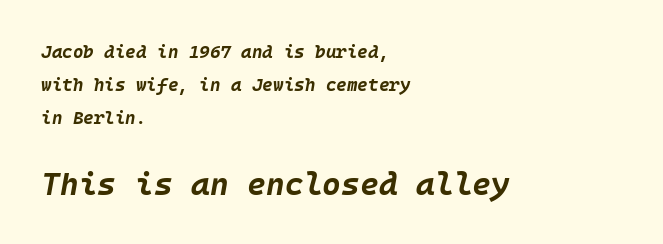
Q: Is the text bold? A: Yes.
Q: Is the text italic (slanted)? A: Yes, it leans right by about 10 degrees.
Q: Is the text underlined? A: No.
Q: How is the paragraph aligned? A: Left-aligned.
Q: Is the spacing between letters normal or unusually wide? A: Normal.
Q: Which block of text is set in a larger size, the first (top) or the second (bottom)? A: The second (bottom) one.
Q: Width (condensed, normal, or wide)? A: Normal.
Q: Stroke contrast? A: Low.
Q: x-height? A: Large.
